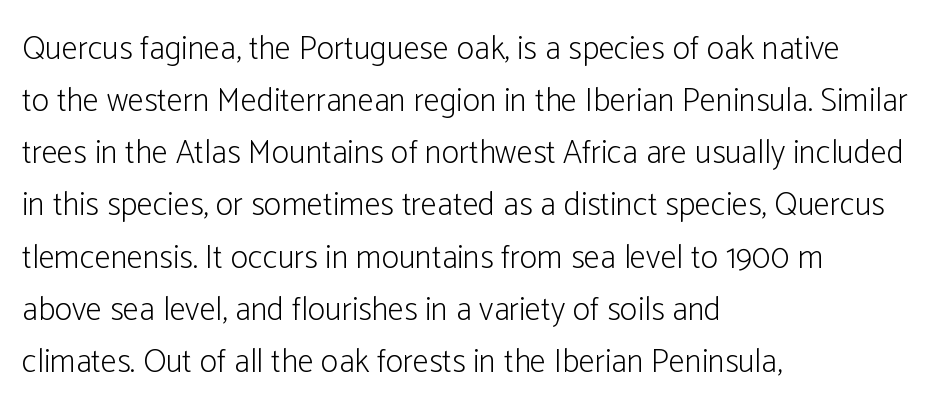
Stem width sits at or under what a default text font uses. Students, note that the glyphs here touch the page at normal intervals. Observe the absence of serifs on each vertical stroke in this sample. Posture: upright roman. The paragraph shown leans on its left margin. Is this a fixed-width face? No — the glyphs have proportional, varying widths.
